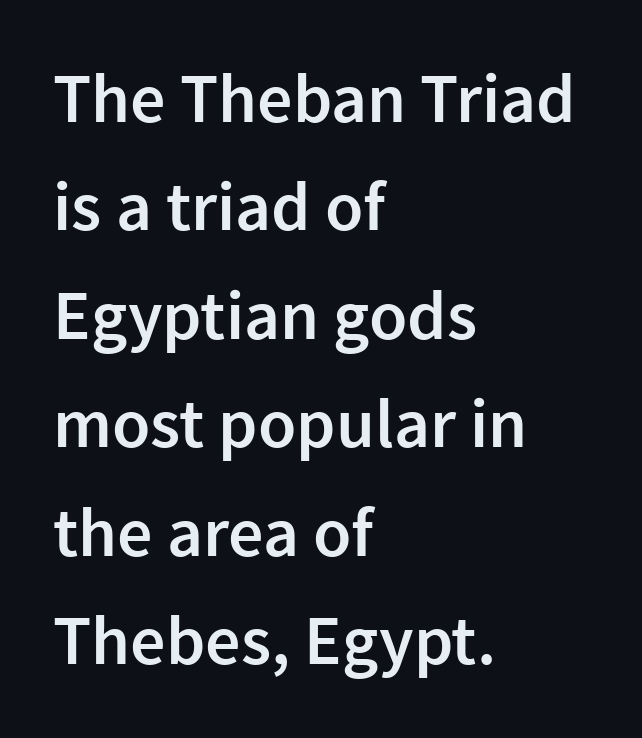
Note: no serifs on the glyphs. You could call the tracking neutral — neither tight nor loose. Weight: semibold (demi). Layout note: lines flush left.
